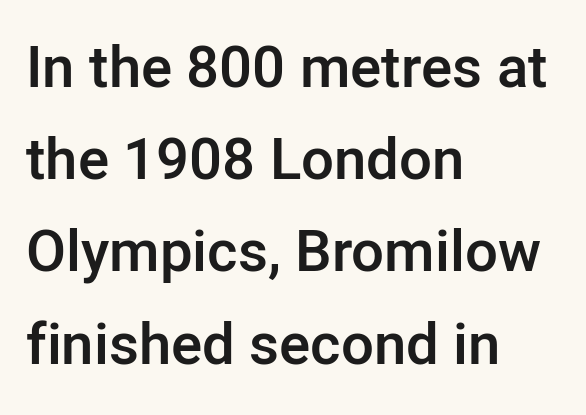
The image shows 58 px semibold sans-serif type, upright; set left-aligned, normal line spacing (1.59x), normal letter spacing, not underlined; low stroke contrast and a medium x-height.
